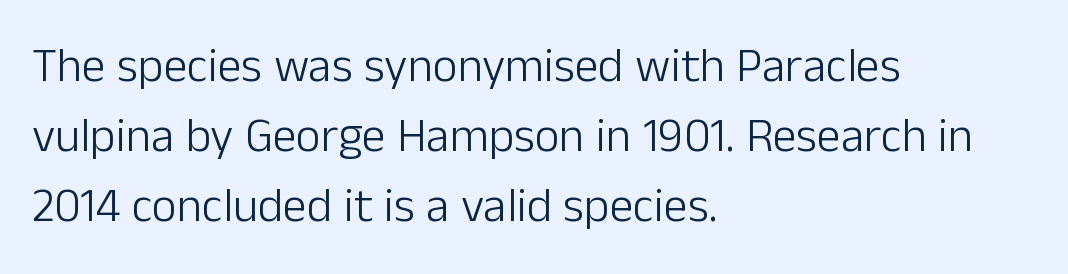
{"serif": "no", "italic": "no", "bold": "no", "weight": "light", "width": "normal", "stroke_contrast": "low", "x_height": "medium", "monospaced": "no", "underline": "no", "align": "left", "line_spacing": "normal", "line_spacing_ratio": 1.46, "letter_spacing": "normal", "letter_spacing_em": 0.0, "glyph_px": 48}
